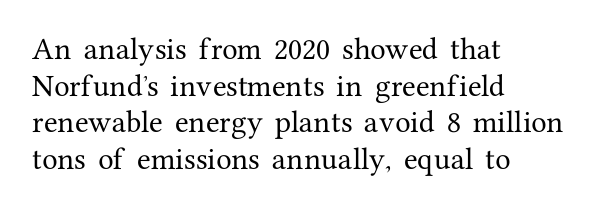
The image shows 25 px text type, upright; set left-aligned, normal line spacing (1.47x), normal letter spacing, not underlined.
